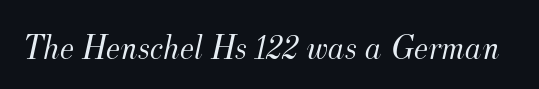
The image shows 35 px light serif type, italic (leaning right); set normal letter spacing, not underlined; medium stroke contrast and a small x-height.
